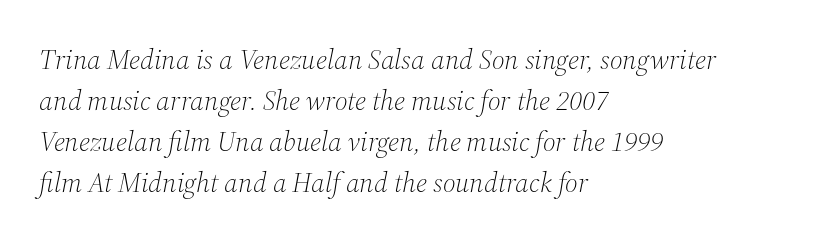
The image shows 28 px light serif type, italic (leaning right); set left-aligned, normal line spacing (1.47x), normal letter spacing, not underlined; medium stroke contrast and a medium x-height.
